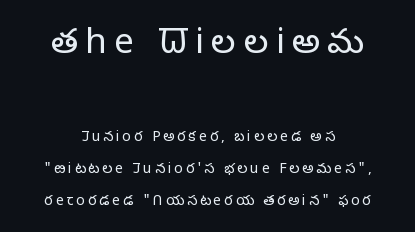
{"serif": "no", "italic": "no", "bold": "no", "weight": "light", "width": "normal", "stroke_contrast": "low", "x_height": "medium", "monospaced": "no", "underline": "no", "align": "center", "line_spacing": "loose", "line_spacing_ratio": 2.29, "letter_spacing": "wide", "letter_spacing_em": 0.21, "larger_block": "first", "size_ratio": 2.5, "glyph_px": 35}
